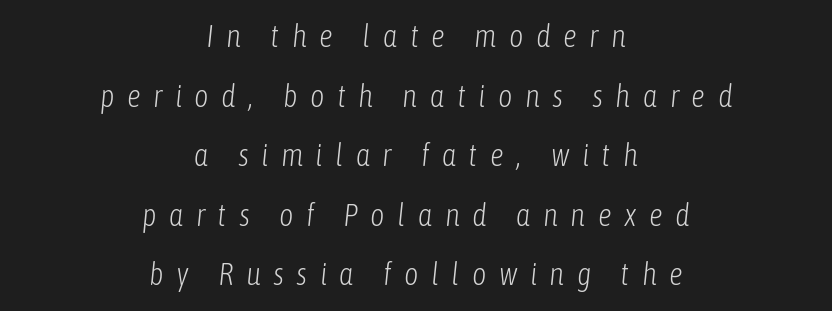
Q: Is the text bold? A: No.
Q: Is the text italic (slanted)? A: Yes, it leans right by about 6 degrees.
Q: Is the text underlined? A: No.
Q: How is the paragraph aligned? A: Centered.
Q: Is the spacing between letters normal or unusually wide? A: Unusually wide.
Q: Is the spacing between lines tight, normal or loose? A: Loose.
Q: Width (condensed, normal, or wide)? A: Condensed.
Q: Stroke contrast? A: Low.
Q: x-height? A: Medium.
Q: Monospaced? A: No.
